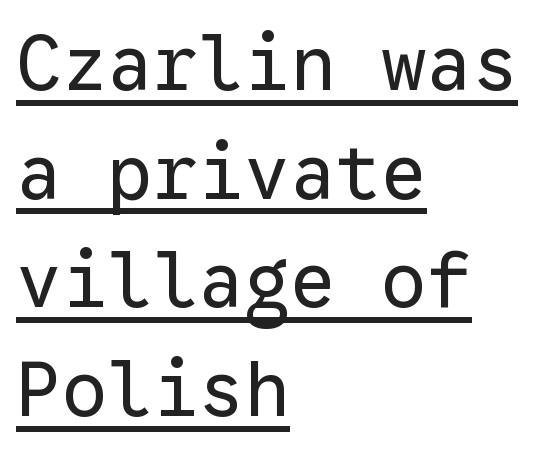
{"serif": "no", "italic": "no", "bold": "no", "weight": "regular", "width": "normal", "stroke_contrast": "low", "x_height": "medium", "monospaced": "yes", "underline": "yes", "align": "left", "line_spacing": "normal", "line_spacing_ratio": 1.43, "letter_spacing": "normal", "letter_spacing_em": 0.0, "glyph_px": 76}
